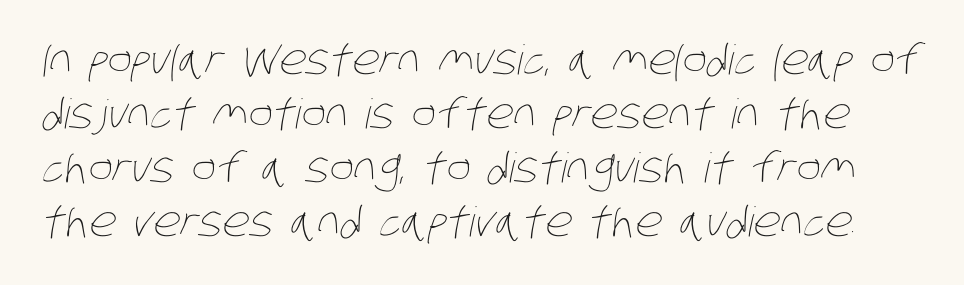
Reading down the column, the eye jumps a familiar distance to each next line. Just letters on the line, the space beneath them empty. Think standard paragraph weight, or any step lighter than that. This sample has the flowing, uneven cadence of proportional lettering. The line texture is even and compact thanks to regular tracking.
